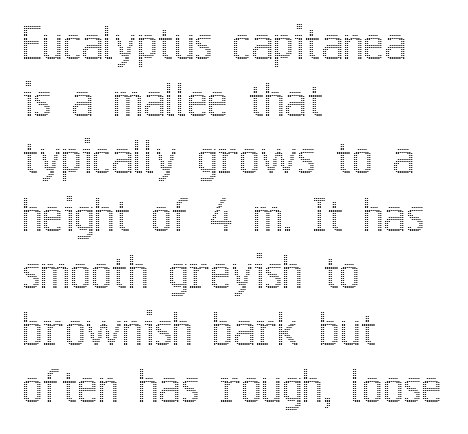
{"italic": "no", "width": "condensed", "x_height": "medium", "monospaced": "no", "underline": "no", "align": "left", "line_spacing": "normal", "line_spacing_ratio": 1.3, "letter_spacing": "normal", "letter_spacing_em": 0.0, "glyph_px": 44}
